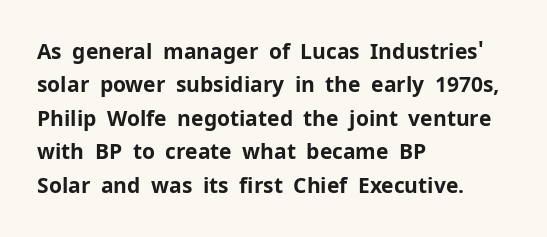
Q: Is the text bold? A: Yes.
Q: Is the text italic (slanted)? A: No, it is upright.
Q: Is the text underlined? A: No.
Q: How is the paragraph aligned? A: Left-aligned.
Q: Is the spacing between letters normal or unusually wide? A: Normal.
Q: Is the spacing between lines tight, normal or loose? A: Normal.
